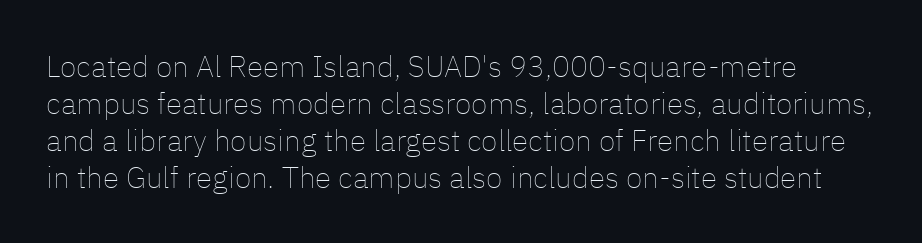
Q: Is the text bold? A: No.
Q: Is the text italic (slanted)? A: No, it is upright.
Q: Is the text underlined? A: No.
Q: Is the spacing between letters normal or unusually wide? A: Normal.
Q: Width (condensed, normal, or wide)? A: Normal.
Q: Stroke contrast? A: Low.
Q: x-height? A: Medium.
Q: Monospaced? A: No.
